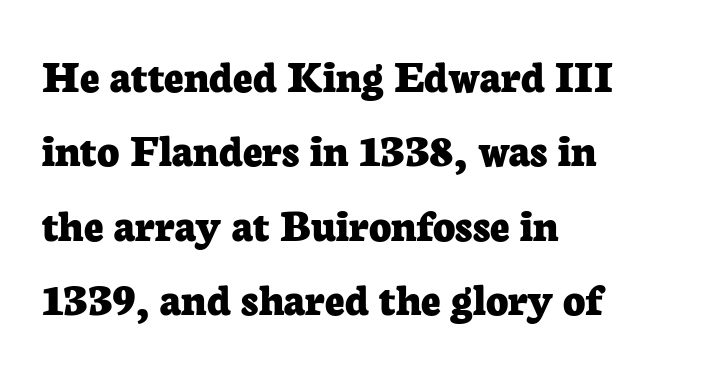
Q: Is the text bold? A: Yes.
Q: Is the text italic (slanted)? A: No, it is upright.
Q: Is the typeface a serif or a sans-serif typeface? A: Serif.
Q: Is the text underlined? A: No.
Q: How is the paragraph aligned? A: Left-aligned.
Q: Is the spacing between letters normal or unusually wide? A: Normal.
Q: Is the spacing between lines tight, normal or loose? A: Normal.
Q: Width (condensed, normal, or wide)? A: Normal.
Q: Stroke contrast? A: Low.
Q: x-height? A: Medium.
Q: Monospaced? A: No.
